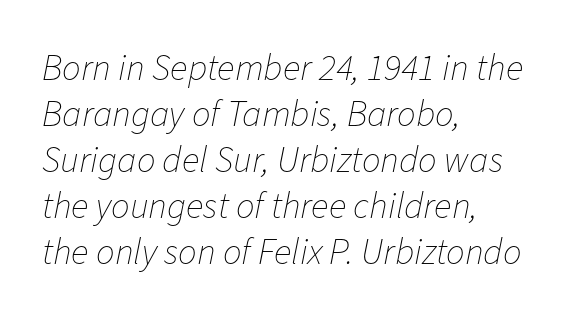
The image shows 37 px thin type, italic (leaning right); set left-aligned, line spacing 1.24x, normal letter spacing, not underlined; low stroke contrast and a medium x-height.
